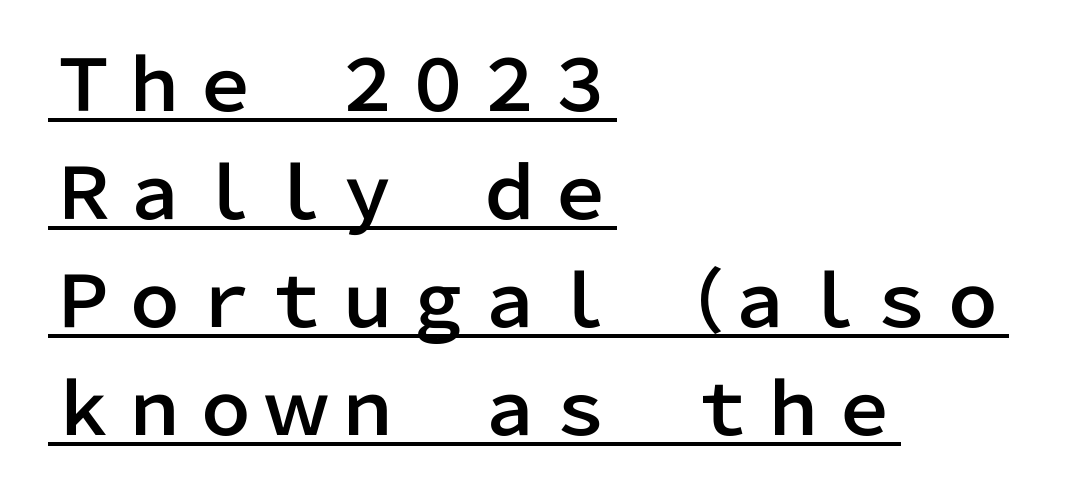
Q: Is the text italic (slanted)? A: No, it is upright.
Q: Is the typeface a serif or a sans-serif typeface? A: Sans-serif.
Q: Is the text underlined? A: Yes.
Q: How is the paragraph aligned? A: Left-aligned.
Q: Is the spacing between letters normal or unusually wide? A: Normal.
Q: Is the spacing between lines tight, normal or loose? A: Normal.
Q: Width (condensed, normal, or wide)? A: Normal.
Q: Stroke contrast? A: Low.
Q: x-height? A: Medium.
Q: Monospaced? A: No.
